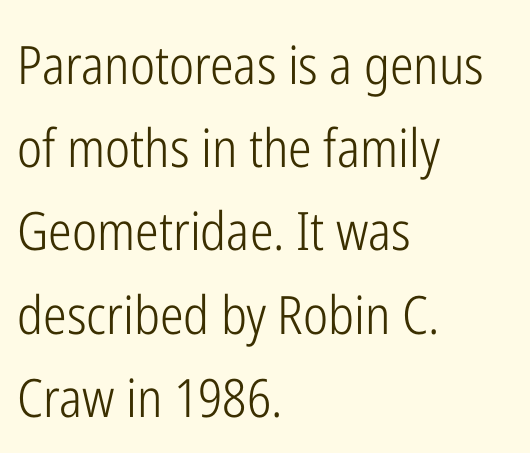
The image shows 53 px light, condensed sans-serif type, upright; set left-aligned, normal line spacing (1.57x), normal letter spacing, not underlined; low stroke contrast and a medium x-height.
